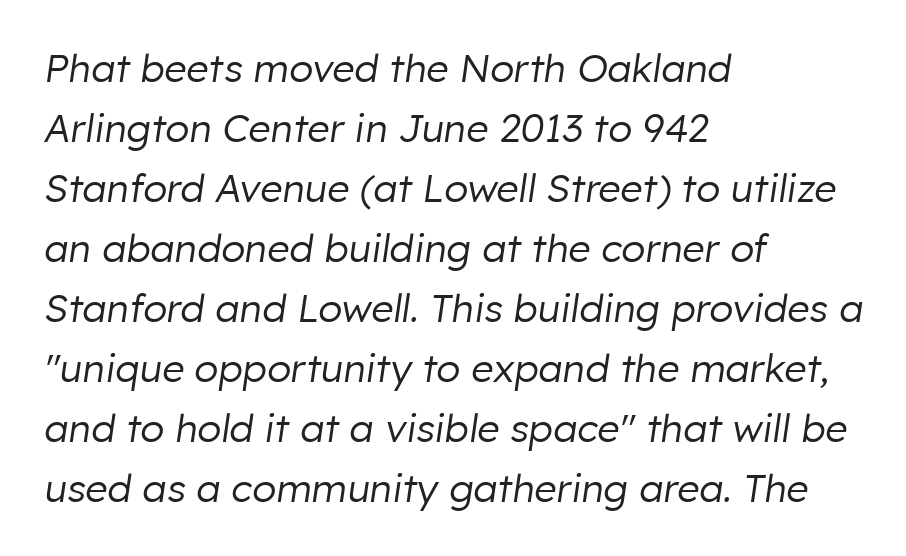
The image shows 39 px regular-weight type, italic (leaning right); set left-aligned, normal line spacing (1.54x), normal letter spacing, not underlined; low stroke contrast and a medium x-height.
